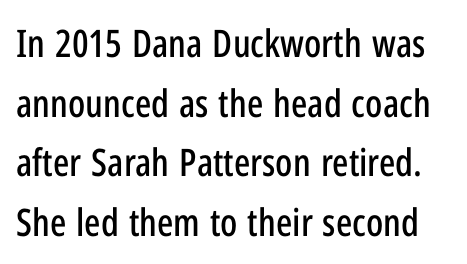
{"serif": "no", "italic": "no", "width": "condensed", "stroke_contrast": "low", "x_height": "medium", "monospaced": "no", "underline": "no", "line_spacing": "normal", "line_spacing_ratio": 1.57, "letter_spacing": "normal", "letter_spacing_em": 0.0, "glyph_px": 38}
